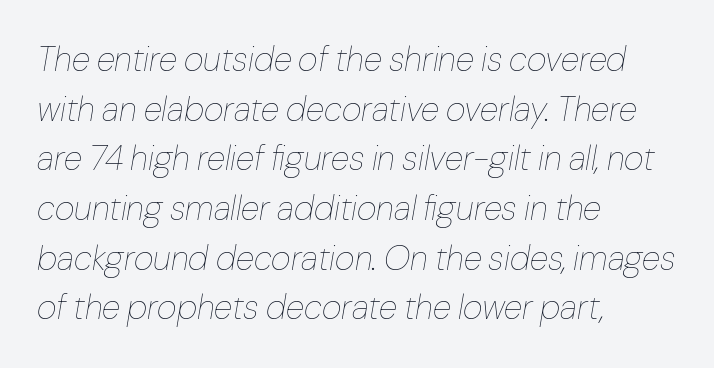
Emphasis-style slanted type is in use. The letters advance in unequal steps, a hallmark of proportional type. Unmarked baselines from the first word to the last. The rendering uses a moderate line-height, typical for paragraphs. Each stroke keeps to a modest, everyday thickness or less. The letterforms sit shoulder to shoulder at normal distance.
